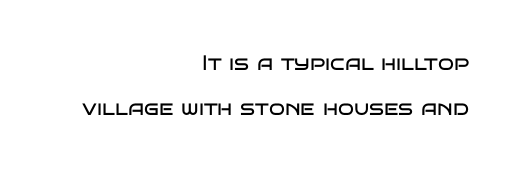
Q: Is the text bold? A: No.
Q: Is the text italic (slanted)? A: No, it is upright.
Q: Is the text underlined? A: No.
Q: How is the paragraph aligned? A: Right-aligned.
Q: Is the spacing between letters normal or unusually wide? A: Normal.
Q: Is the spacing between lines tight, normal or loose? A: Loose.
